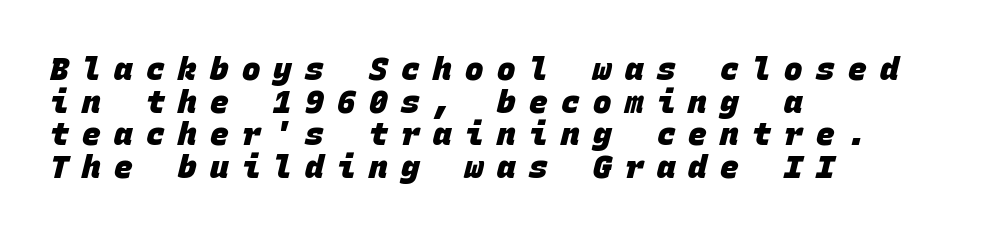
Q: Is the text bold? A: Yes.
Q: Is the typeface a serif or a sans-serif typeface? A: Sans-serif.
Q: Is the text underlined? A: No.
Q: How is the paragraph aligned? A: Left-aligned.
Q: Is the spacing between letters normal or unusually wide? A: Unusually wide.
Q: Is the spacing between lines tight, normal or loose? A: Tight.
Q: Width (condensed, normal, or wide)? A: Normal.
Q: Stroke contrast? A: Low.
Q: x-height? A: Large.
Q: Monospaced? A: Yes.
